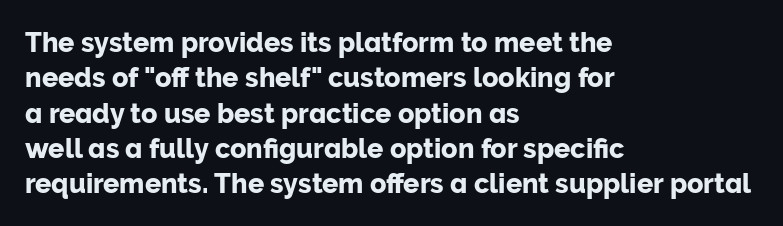
{"italic": "no", "underline": "no", "align": "left", "line_spacing": "normal", "line_spacing_ratio": 1.31, "letter_spacing": "normal", "letter_spacing_em": 0.0, "glyph_px": 27}
